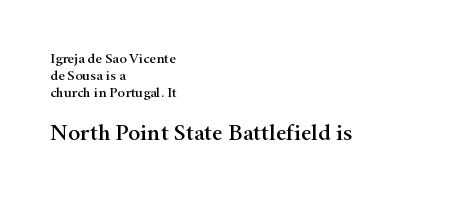
Q: Is the text italic (slanted)? A: No, it is upright.
Q: Is the text underlined? A: No.
Q: How is the paragraph aligned? A: Left-aligned.
Q: Is the spacing between letters normal or unusually wide? A: Normal.
Q: Which block of text is set in a larger size, the first (top) or the second (bottom)? A: The second (bottom) one.
